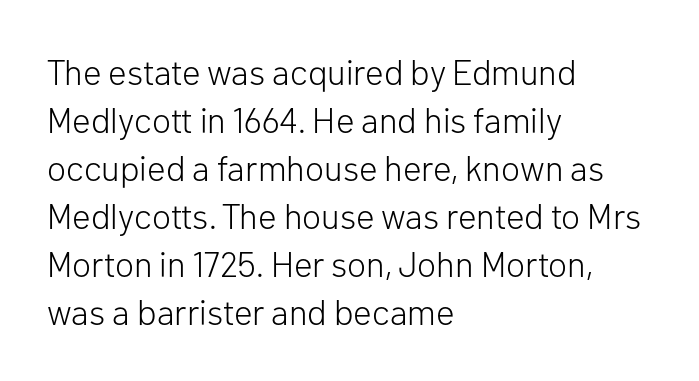
Q: Is the text bold? A: No.
Q: Is the text italic (slanted)? A: No, it is upright.
Q: Is the typeface a serif or a sans-serif typeface? A: Sans-serif.
Q: Is the text underlined? A: No.
Q: How is the paragraph aligned? A: Left-aligned.
Q: Is the spacing between letters normal or unusually wide? A: Normal.
Q: Is the spacing between lines tight, normal or loose? A: Normal.
Q: Width (condensed, normal, or wide)? A: Normal.
Q: Stroke contrast? A: Low.
Q: x-height? A: Medium.
Q: Monospaced? A: No.
